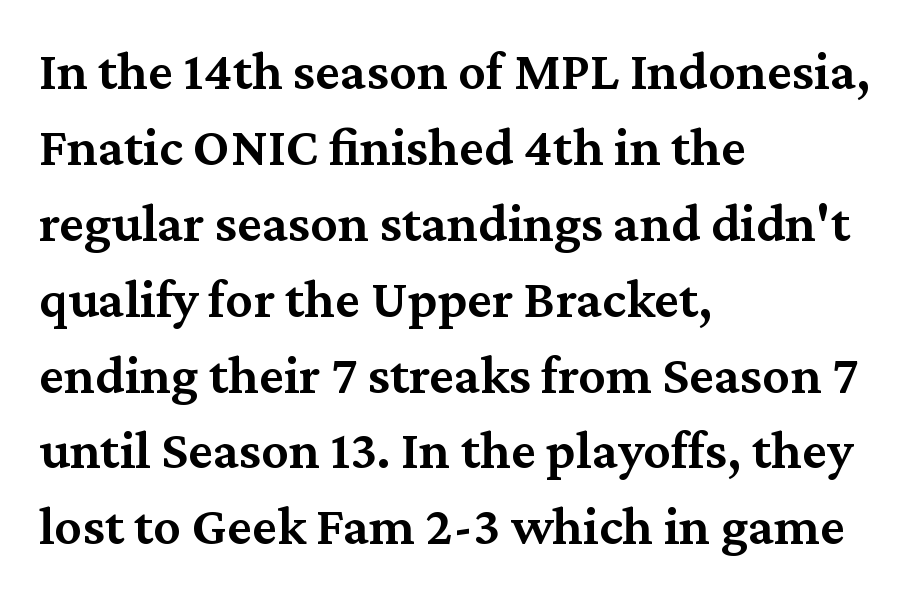
Q: Is the text bold? A: Semi-bold.
Q: Is the text italic (slanted)? A: No, it is upright.
Q: Is the typeface a serif or a sans-serif typeface? A: Serif.
Q: Is the text underlined? A: No.
Q: How is the paragraph aligned? A: Left-aligned.
Q: Is the spacing between letters normal or unusually wide? A: Normal.
Q: Is the spacing between lines tight, normal or loose? A: Normal.
Q: Width (condensed, normal, or wide)? A: Normal.
Q: Stroke contrast? A: Medium.
Q: x-height? A: Medium.
Q: Monospaced? A: No.
